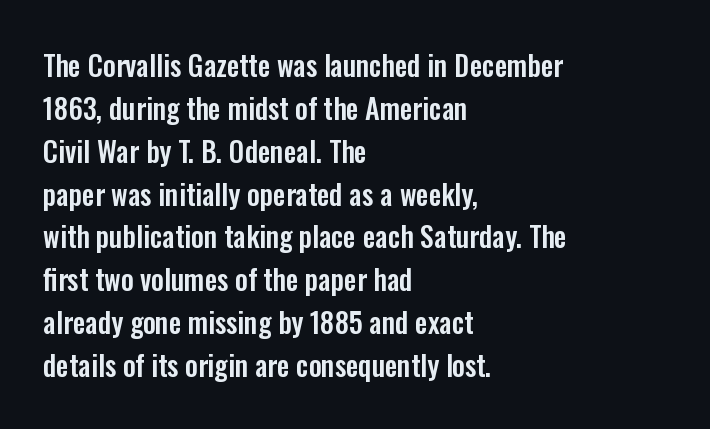
The image shows 28 px condensed sans-serif type, upright; set left-aligned, normal line spacing (1.53x), normal letter spacing, not underlined; low stroke contrast and a medium x-height.
